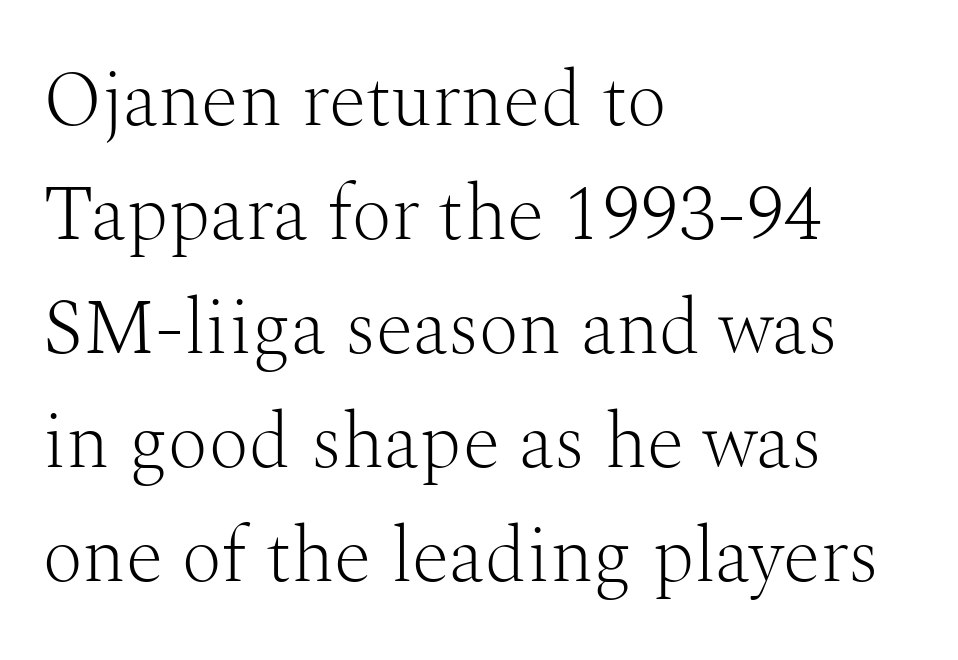
Posture: vertical. No word sits above an underline. Classification — serif. Line spacing here is normal. Alignment: flush left.
